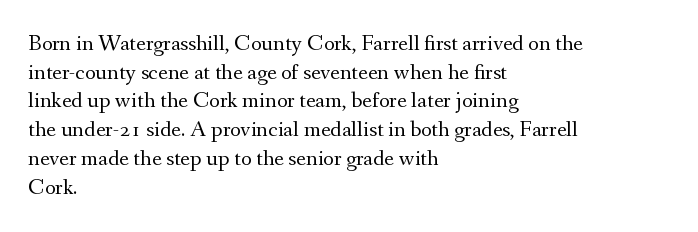
The image shows 23 px text type, upright; set left-aligned, normal line spacing (1.25x), normal letter spacing, not underlined.
